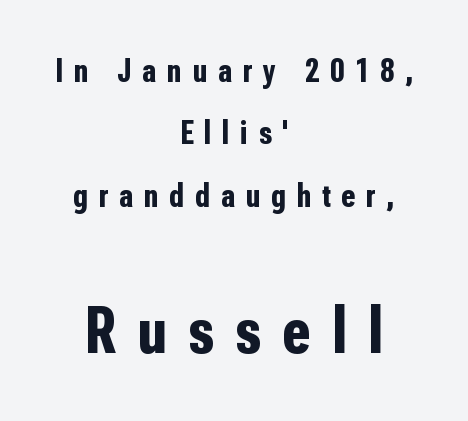
Q: Is the text bold? A: Yes.
Q: Is the text italic (slanted)? A: No, it is upright.
Q: Is the typeface a serif or a sans-serif typeface? A: Sans-serif.
Q: Is the text underlined? A: No.
Q: How is the paragraph aligned? A: Centered.
Q: Is the spacing between letters normal or unusually wide? A: Unusually wide.
Q: Which block of text is set in a larger size, the first (top) or the second (bottom)? A: The second (bottom) one.
Q: Width (condensed, normal, or wide)? A: Condensed.
Q: Stroke contrast? A: Low.
Q: x-height? A: Medium.
Q: Monospaced? A: No.
